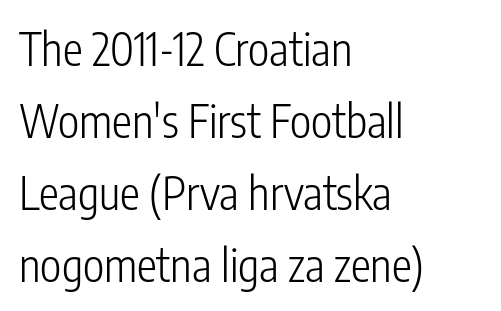
The image shows 45 px light, condensed sans-serif type, upright; set left-aligned, normal line spacing (1.6x), normal letter spacing, not underlined; low stroke contrast and a medium x-height.
